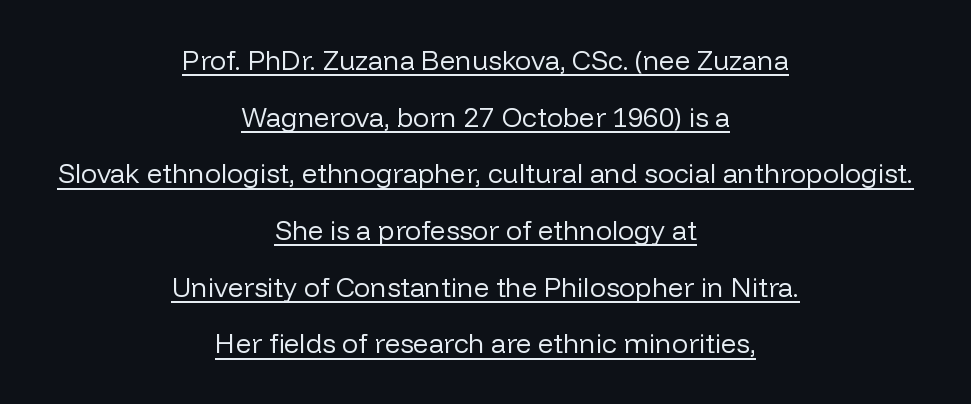
{"italic": "no", "bold": "no", "underline": "yes", "align": "center", "line_spacing": "loose", "line_spacing_ratio": 2.1, "letter_spacing": "normal", "letter_spacing_em": 0.0, "glyph_px": 27}
